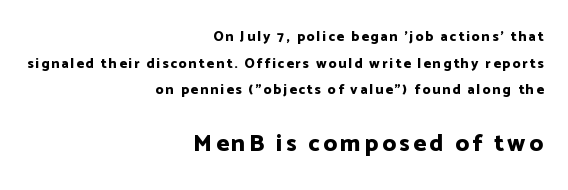
The image shows 24 px bold type, upright; set right-aligned, loose line spacing (1.91x), not underlined; the second (bottom) block is 1.71x larger.
